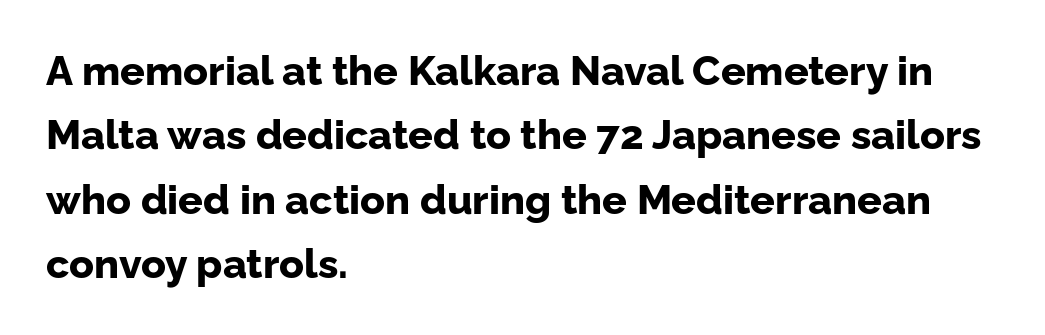
The image shows 41 px bold sans-serif type, upright; set left-aligned, normal line spacing (1.57x), normal letter spacing, not underlined; low stroke contrast and a medium x-height.
